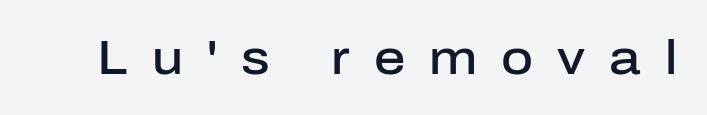
Someone cranked the tracking dial way up on this one. The rendering uses natural spacing where letterforms have individual widths. Underlining? Definitely not there. Italic: no, the glyphs are upright roman.
